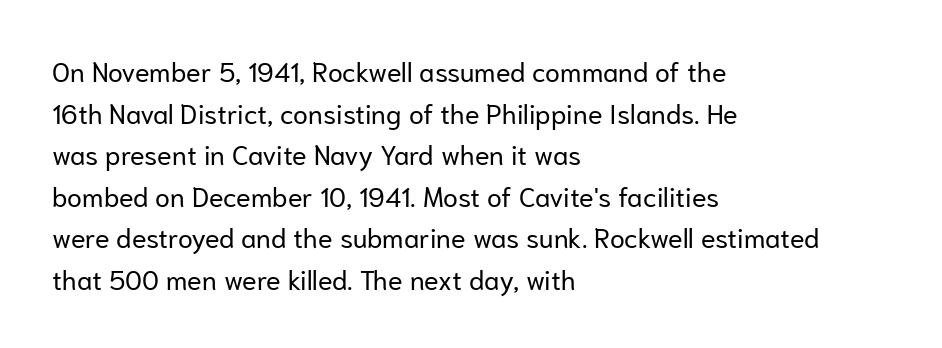
{"italic": "no", "bold": "no", "underline": "no", "align": "left", "line_spacing": "normal", "line_spacing_ratio": 1.54, "letter_spacing": "normal", "letter_spacing_em": 0.0, "glyph_px": 27}
